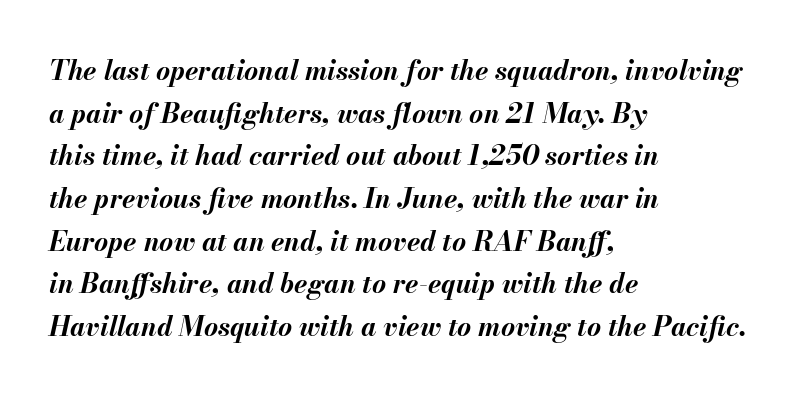
{"italic": "yes", "lean": "right", "slant_degrees": 13, "bold": "yes", "underline": "no", "align": "left", "line_spacing": "normal", "line_spacing_ratio": 1.58, "letter_spacing": "normal", "letter_spacing_em": 0.0, "glyph_px": 27}
